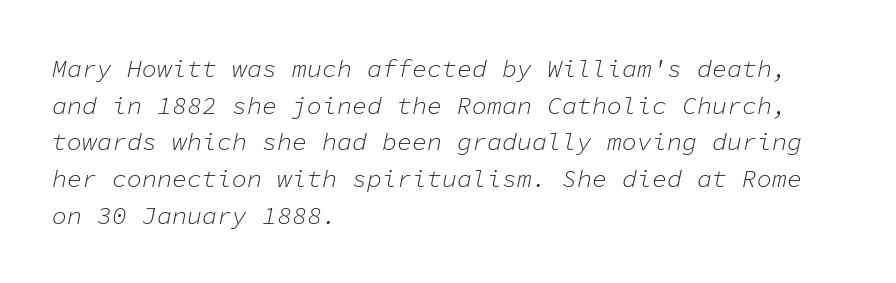
Which margin do the lines hug? The left one — the right edge is uneven. Spacing between characters is what you'd get straight out of the box. Tall strokes in this sample are angled rather than plumb. Glance below the letters and you will spot only blank space. The rows are spaced the way most documents space them.
